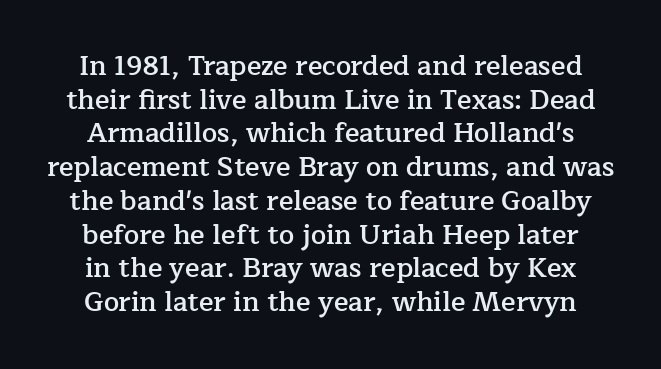
{"italic": "no", "bold": "semi", "underline": "no", "line_spacing": "normal", "line_spacing_ratio": 1.25, "letter_spacing": "normal", "letter_spacing_em": 0.0, "glyph_px": 27}
